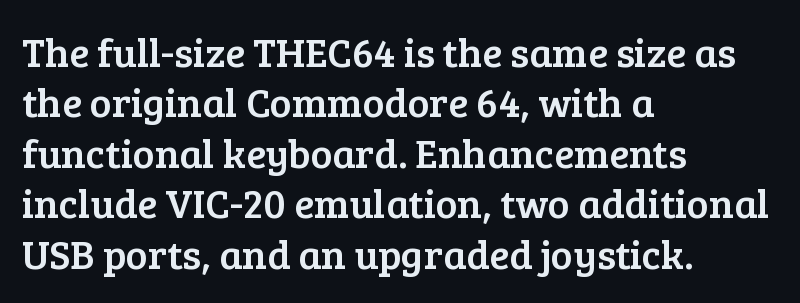
The image shows 41 px serif type, upright; set left-aligned, line spacing 1.23x, normal letter spacing, not underlined; low stroke contrast and a medium x-height.
